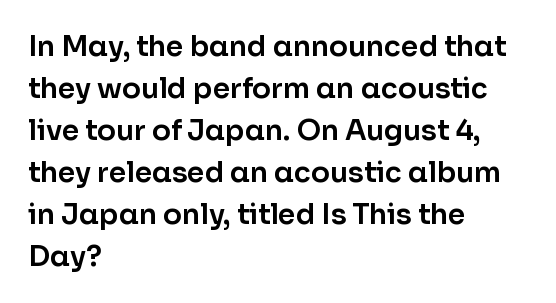
{"serif": "no", "italic": "no", "width": "normal", "stroke_contrast": "low", "x_height": "medium", "monospaced": "no", "underline": "no", "align": "left", "line_spacing": "normal", "line_spacing_ratio": 1.5, "letter_spacing": "normal", "letter_spacing_em": 0.0, "glyph_px": 28}
